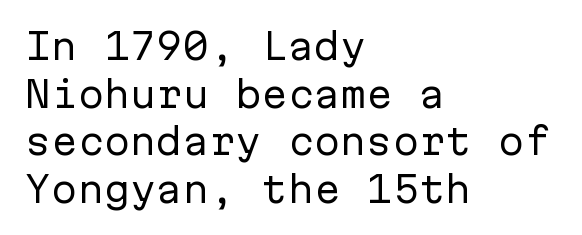
Is this a fixed-width face? Yes — each glyph sits in an identical cell. Notice how the passage keeps a crisp vertical edge on the left only. Beneath every word, the page is bare. Reading down the column, the eye jumps a familiar distance to each next line.
